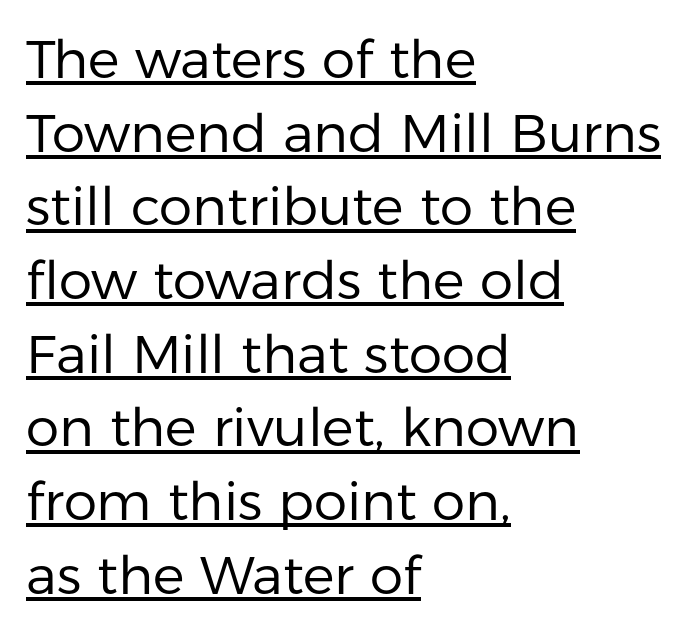
{"serif": "no", "italic": "no", "bold": "no", "weight": "regular", "width": "normal", "stroke_contrast": "low", "x_height": "medium", "monospaced": "no", "underline": "yes", "align": "left", "line_spacing": "normal", "line_spacing_ratio": 1.39, "letter_spacing": "normal", "letter_spacing_em": 0.0, "glyph_px": 53}
